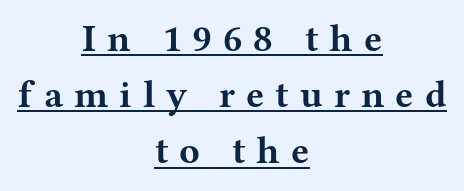
Q: Is the text bold? A: Yes.
Q: Is the text italic (slanted)? A: No, it is upright.
Q: Is the typeface a serif or a sans-serif typeface? A: Serif.
Q: Is the text underlined? A: Yes.
Q: How is the paragraph aligned? A: Centered.
Q: Is the spacing between letters normal or unusually wide? A: Unusually wide.
Q: Is the spacing between lines tight, normal or loose? A: Normal.
Q: Width (condensed, normal, or wide)? A: Wide.
Q: Stroke contrast? A: Medium.
Q: x-height? A: Medium.
Q: Monospaced? A: No.
